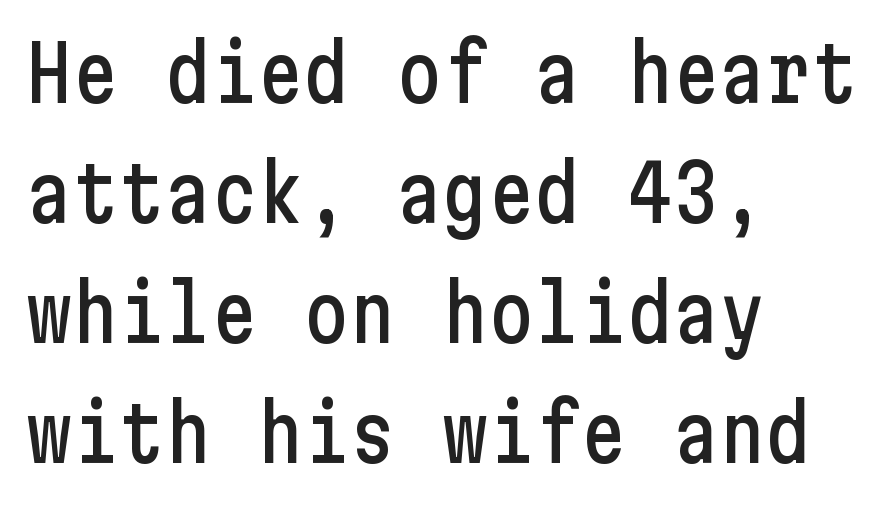
{"serif": "no", "italic": "no", "width": "condensed", "stroke_contrast": "low", "x_height": "medium", "underline": "no", "align": "left", "line_spacing": "normal", "line_spacing_ratio": 1.56, "letter_spacing": "normal", "letter_spacing_em": 0.0, "glyph_px": 77}
